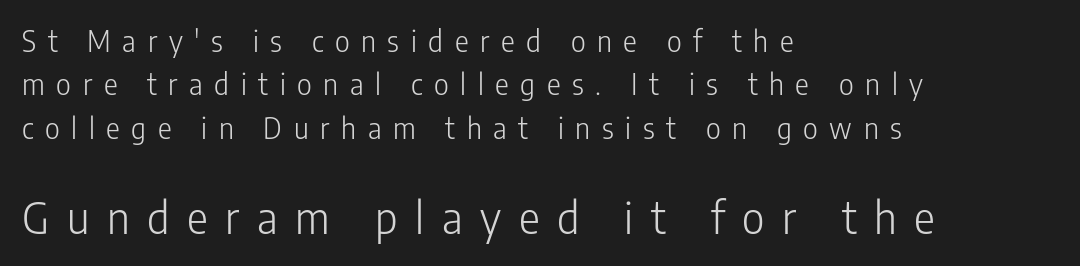
The image shows 44 px light, condensed sans-serif type, upright; set left-aligned, normal line spacing (1.5x), unusually wide letter spacing (+0.4 em), not underlined; the second (bottom) block is 1.52x larger; low stroke contrast and a medium x-height.
